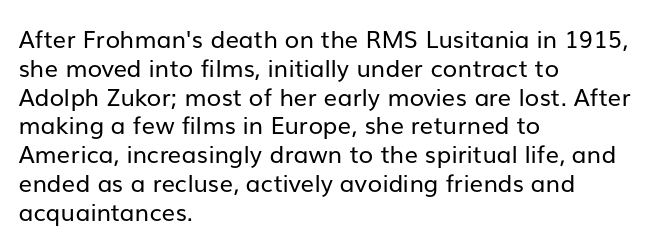
The image shows 24 px text type, upright; set left-aligned, line spacing 1.2x, normal letter spacing, not underlined.
